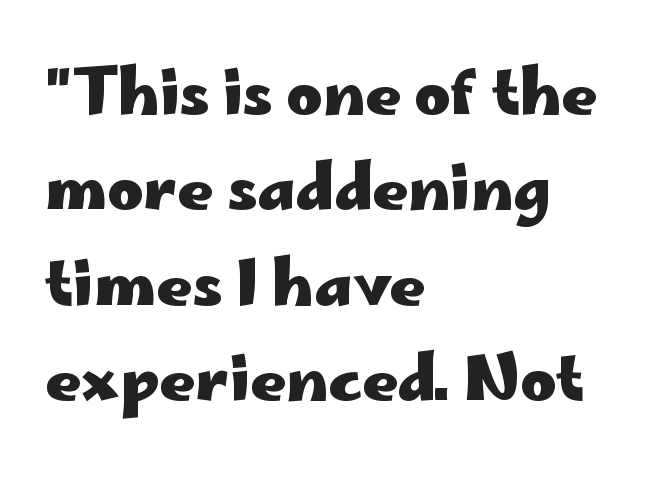
Q: Is the text bold? A: Yes.
Q: Is the text italic (slanted)? A: No, it is upright.
Q: Is the typeface a serif or a sans-serif typeface? A: Sans-serif.
Q: Is the text underlined? A: No.
Q: How is the paragraph aligned? A: Left-aligned.
Q: Is the spacing between letters normal or unusually wide? A: Normal.
Q: Is the spacing between lines tight, normal or loose? A: Normal.
Q: Width (condensed, normal, or wide)? A: Wide.
Q: Stroke contrast? A: Low.
Q: x-height? A: Small.
Q: Monospaced? A: No.
